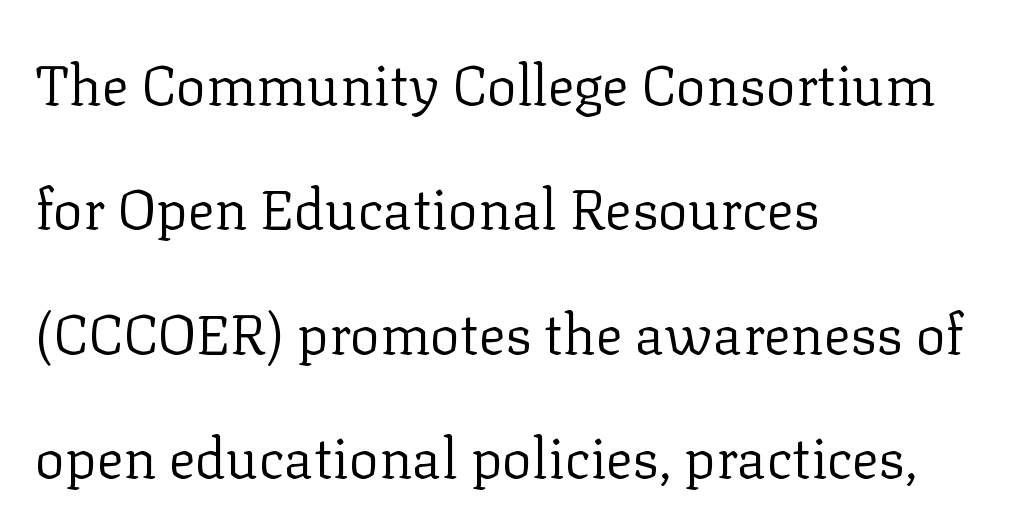
{"serif": "yes", "italic": "no", "bold": "no", "weight": "regular", "width": "normal", "stroke_contrast": "low", "x_height": "medium", "monospaced": "no", "underline": "no", "align": "left", "line_spacing": "loose", "line_spacing_ratio": 2.22, "letter_spacing": "normal", "letter_spacing_em": 0.0, "glyph_px": 56}
